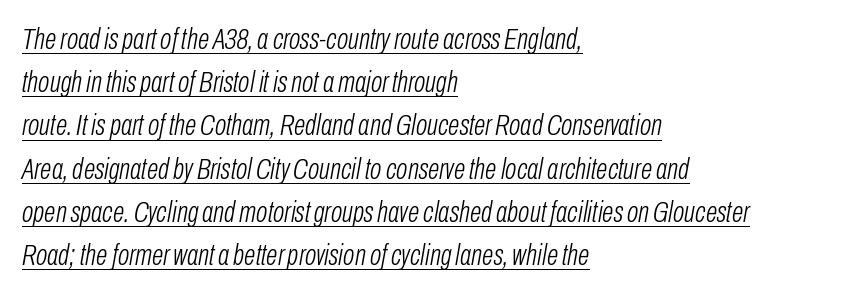
Q: Is the text bold? A: No.
Q: Is the text italic (slanted)? A: Yes, it leans right by about 10 degrees.
Q: Is the text underlined? A: Yes.
Q: How is the paragraph aligned? A: Left-aligned.
Q: Is the spacing between letters normal or unusually wide? A: Normal.
Q: Is the spacing between lines tight, normal or loose? A: Normal.
Q: Width (condensed, normal, or wide)? A: Condensed.
Q: Stroke contrast? A: Low.
Q: x-height? A: Medium.
Q: Monospaced? A: No.
